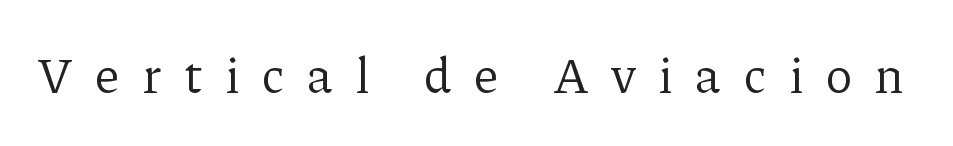
Q: Is the text bold? A: No.
Q: Is the text italic (slanted)? A: No, it is upright.
Q: Is the typeface a serif or a sans-serif typeface? A: Serif.
Q: Is the text underlined? A: No.
Q: Is the spacing between letters normal or unusually wide? A: Unusually wide.
Q: Width (condensed, normal, or wide)? A: Normal.
Q: Stroke contrast? A: Low.
Q: x-height? A: Medium.
Q: Monospaced? A: No.
